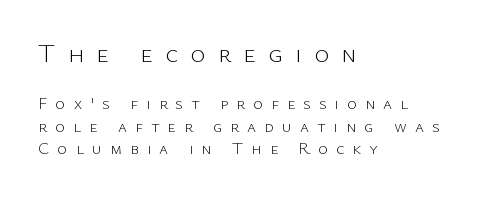
The image shows 26 px text type, upright; set left-aligned, normal line spacing (1.32x), unusually wide letter spacing (+0.48 em), not underlined; the first (top) block is 1.53x larger.
